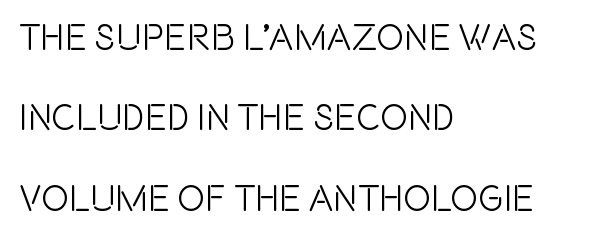
{"serif": "no", "italic": "no", "width": "condensed", "x_height": "large", "monospaced": "no", "underline": "no", "align": "left", "line_spacing": "loose", "line_spacing_ratio": 2.17, "letter_spacing": "normal", "letter_spacing_em": 0.0, "glyph_px": 37}
